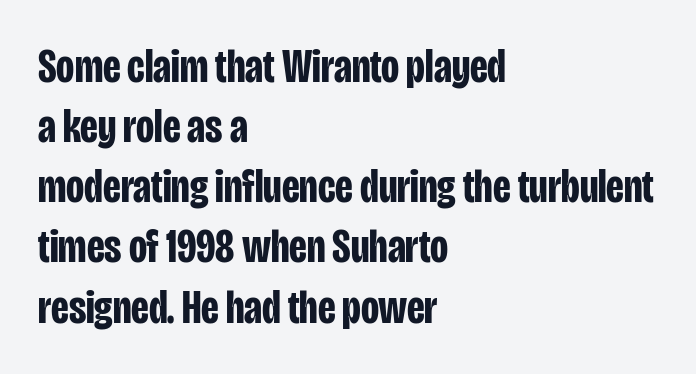
{"serif": "no", "italic": "no", "bold": "yes", "weight": "bold", "width": "condensed", "stroke_contrast": "low", "x_height": "large", "monospaced": "no", "underline": "no", "align": "left", "line_spacing": "normal", "line_spacing_ratio": 1.28, "letter_spacing": "normal", "letter_spacing_em": 0.0, "glyph_px": 47}
